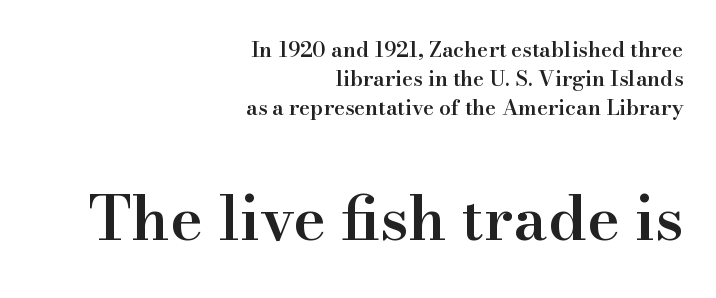
This sample uses a serif face. Looks like regular typesetting: each glyph gets only the width it needs. Rule under the text: the space is simply empty. The line-height multiplier appears to be the usual default. Rendered with straight, roman letterforms.
